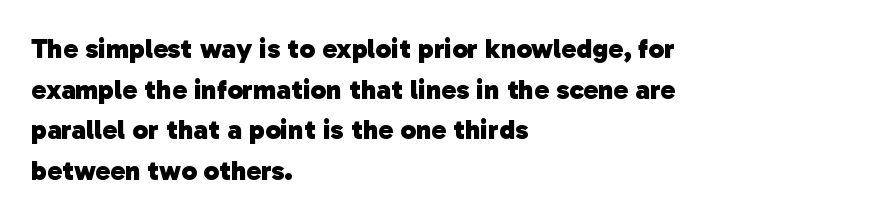
A typesetter would label this face a sans. A clean baseline with only descenders dipping below it. The type is set solid horizontally, with unmodified tracking. The ragged edge is on the right, which tells us the setting is flush left.
